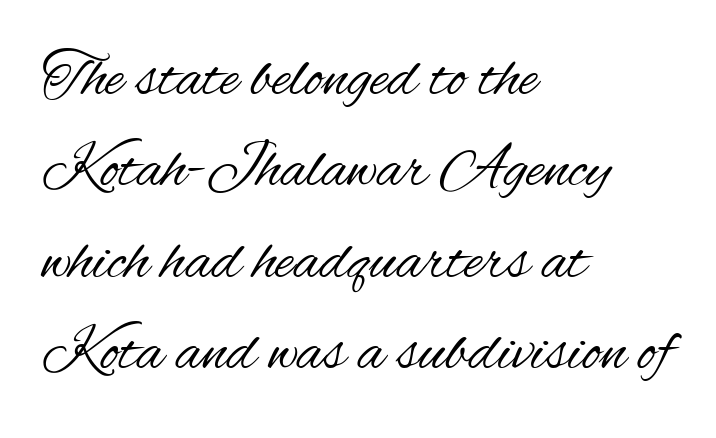
Descenders are the only things crossing below the line. A typesetter would call this proportional, since set widths differ per character. Is the type heavy? It reads as light-to-regular instead.
